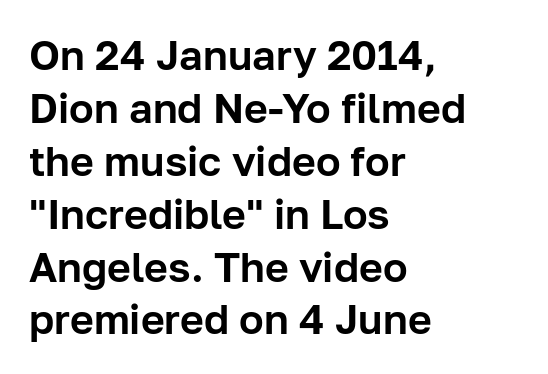
Vertical strokes here are truly vertical. The leading is moderate, giving the passage an even texture. Note the varied advance widths — an 'i' is clearly narrower than an 'm'. Nope, no serifs anywhere on these letters. Observe the ordinary spacing: letters are neighbours, not strangers. These lines stack with their left ends in a neat column.
